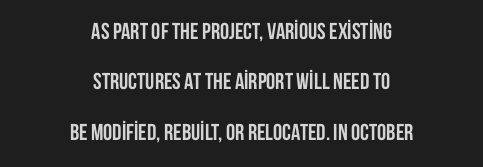
One glance says open: line gaps are wider than usual. A roman cut, with each character standing at attention. Beneath every word, the page is bare. Students, this is bold: see how much ink each stroke carries.
